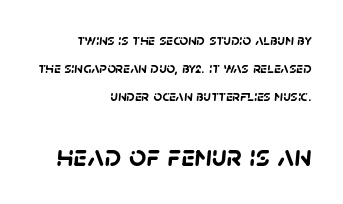
Q: Is the text bold? A: Yes.
Q: Is the typeface a serif or a sans-serif typeface? A: Sans-serif.
Q: Is the text underlined? A: No.
Q: How is the paragraph aligned? A: Right-aligned.
Q: Is the spacing between letters normal or unusually wide? A: Normal.
Q: Which block of text is set in a larger size, the first (top) or the second (bottom)? A: The second (bottom) one.
Q: Width (condensed, normal, or wide)? A: Normal.
Q: Stroke contrast? A: Low.
Q: x-height? A: Large.
Q: Monospaced? A: No.
